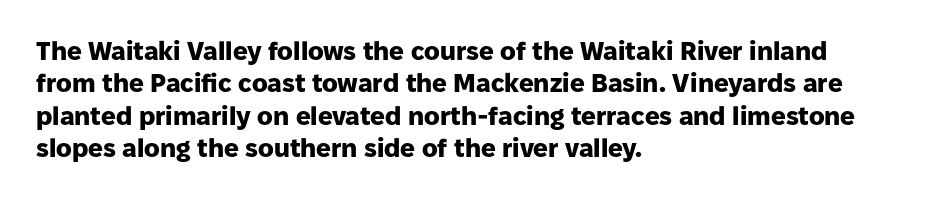
Interline gaps are of average width in this sample. Words float on clear page, feet unadorned. Weight check: bold — yes, fully. These lines were composed using upright roman letters.
